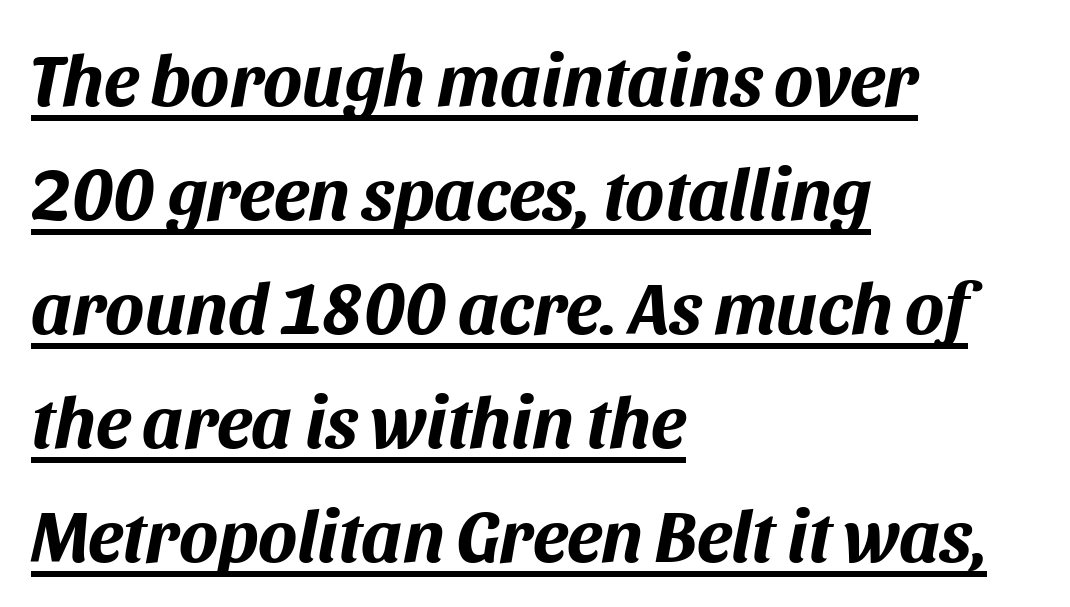
The image shows 73 px bold type, italic (leaning right); set left-aligned, normal line spacing (1.56x), normal letter spacing, underlined; medium stroke contrast and a large x-height.
